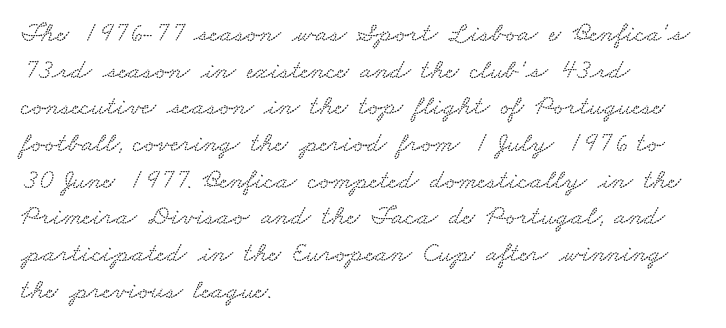
The image shows 28 px wide type; set left-aligned, normal line spacing (1.31x), normal letter spacing, not underlined; low stroke contrast and a small x-height.
